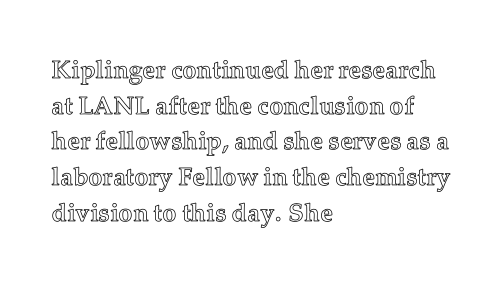
{"italic": "no", "underline": "no", "align": "left", "line_spacing": "normal", "line_spacing_ratio": 1.43, "letter_spacing": "normal", "letter_spacing_em": 0.0, "glyph_px": 25}
